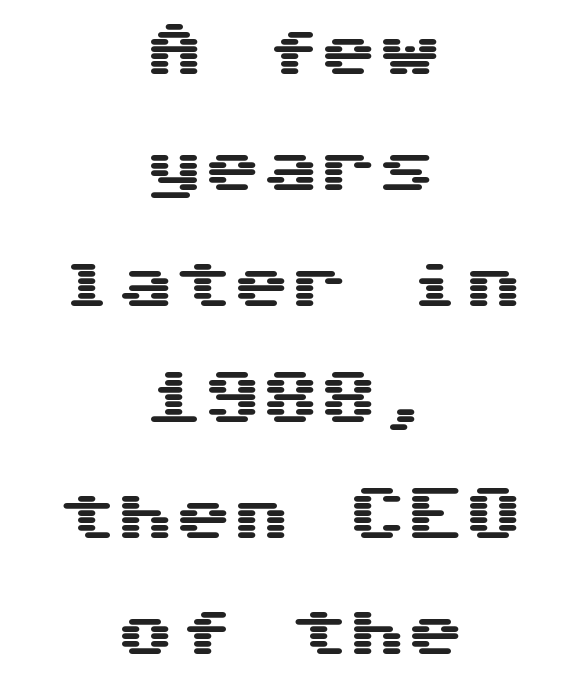
The image shows 58 px wide sans-serif type, upright, monospaced; set centered, loose line spacing (2.0x), normal letter spacing, not underlined; medium stroke contrast and a medium x-height.
